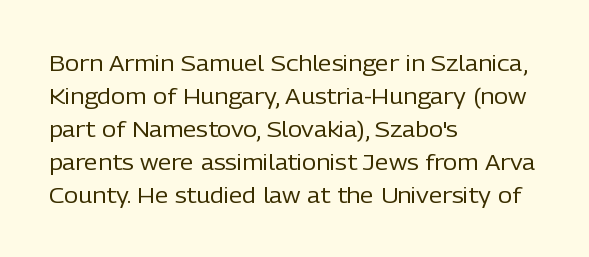
{"italic": "no", "bold": "no", "underline": "no", "align": "left", "line_spacing": "normal", "line_spacing_ratio": 1.5, "letter_spacing": "normal", "letter_spacing_em": 0.0, "glyph_px": 22}
